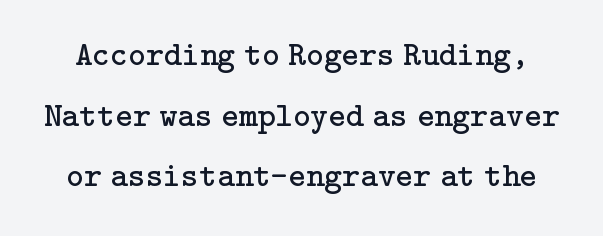
The image shows 34 px regular-weight serif type, upright; set line spacing 1.78x, normal letter spacing, not underlined; low stroke contrast and a medium x-height.
